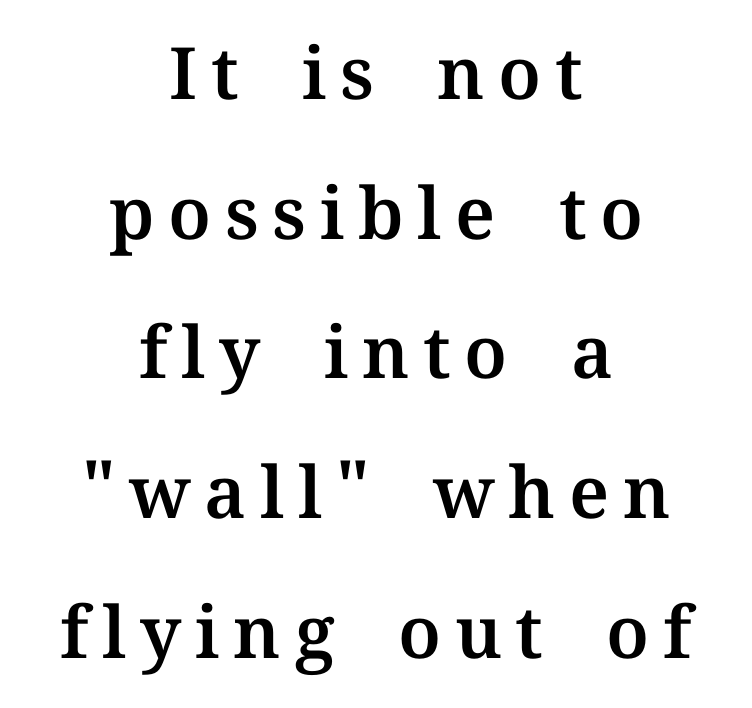
Q: Is the text italic (slanted)? A: No, it is upright.
Q: Is the typeface a serif or a sans-serif typeface? A: Serif.
Q: Is the text underlined? A: No.
Q: How is the paragraph aligned? A: Centered.
Q: Is the spacing between lines tight, normal or loose? A: Loose.
Q: Width (condensed, normal, or wide)? A: Normal.
Q: Stroke contrast? A: Medium.
Q: x-height? A: Medium.
Q: Monospaced? A: No.
